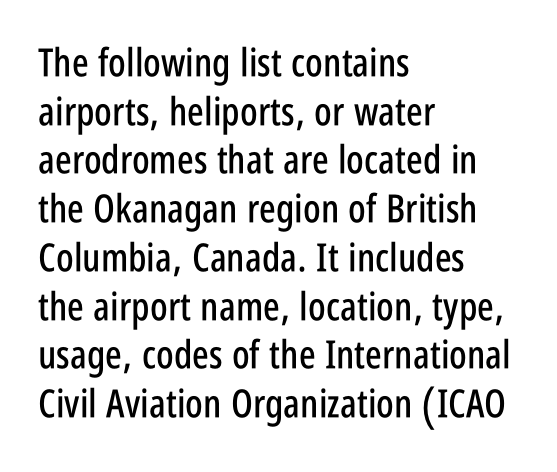
Q: Is the text italic (slanted)? A: No, it is upright.
Q: Is the typeface a serif or a sans-serif typeface? A: Sans-serif.
Q: Is the text underlined? A: No.
Q: How is the paragraph aligned? A: Left-aligned.
Q: Is the spacing between letters normal or unusually wide? A: Normal.
Q: Is the spacing between lines tight, normal or loose? A: Normal.
Q: Width (condensed, normal, or wide)? A: Condensed.
Q: Stroke contrast? A: Low.
Q: x-height? A: Large.
Q: Monospaced? A: No.
